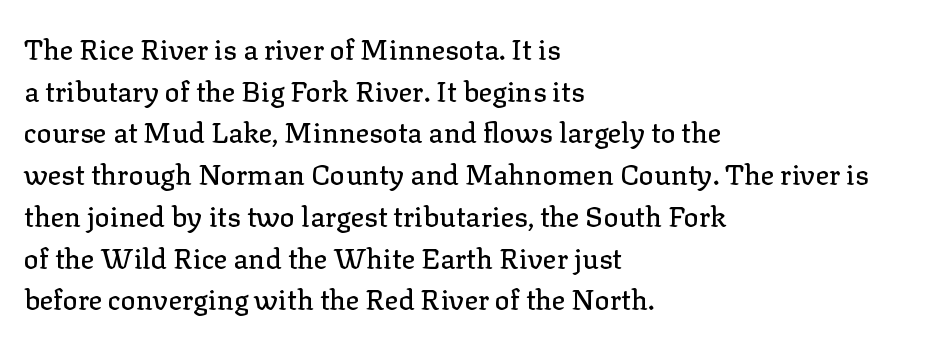
{"serif": "yes", "italic": "no", "width": "normal", "stroke_contrast": "low", "x_height": "medium", "monospaced": "no", "underline": "no", "align": "left", "line_spacing": "normal", "line_spacing_ratio": 1.49, "letter_spacing": "normal", "letter_spacing_em": 0.0, "glyph_px": 28}
